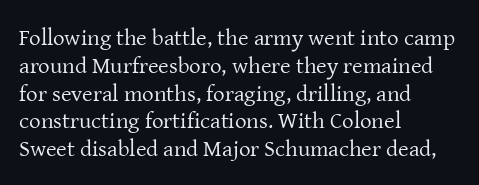
The image shows 23 px text type, upright; set left-aligned, line spacing 1.21x, normal letter spacing, not underlined.
